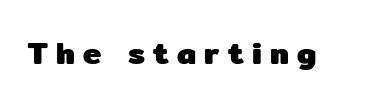
The zone under the glyphs is completely vacant. Look at the tracking — it's clearly loosened, letters drifting apart. Looks like regular typesetting: each glyph gets only the width it needs. Nope, no serifs anywhere on these letters. Bold? Absolutely — the strokes are thick and heavy.
